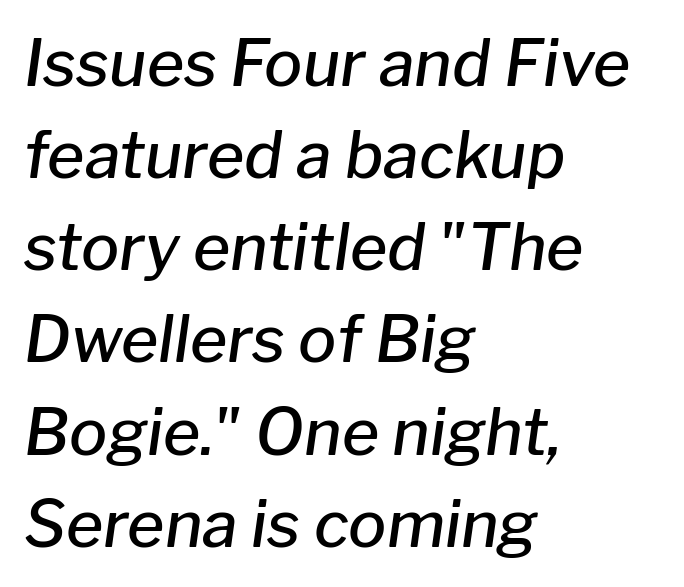
{"italic": "yes", "lean": "right", "slant_degrees": 8, "bold": "semi", "weight": "semibold", "width": "normal", "stroke_contrast": "low", "x_height": "medium", "monospaced": "no", "underline": "no", "align": "left", "line_spacing": "normal", "line_spacing_ratio": 1.44, "letter_spacing": "normal", "letter_spacing_em": 0.0, "glyph_px": 64}
